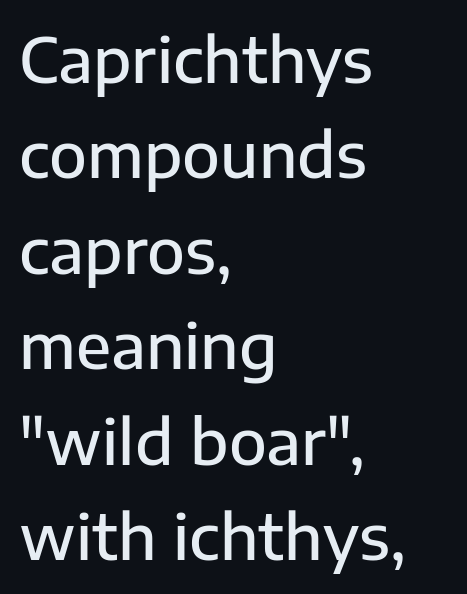
The image shows 62 px semibold sans-serif type, upright; set left-aligned, normal line spacing (1.54x), normal letter spacing, not underlined; low stroke contrast and a medium x-height.
